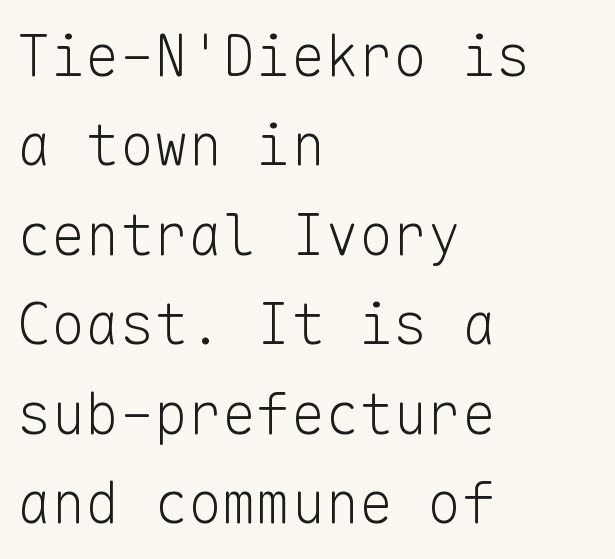
Q: Is the text bold? A: No.
Q: Is the text italic (slanted)? A: No, it is upright.
Q: Is the typeface a serif or a sans-serif typeface? A: Sans-serif.
Q: Is the text underlined? A: No.
Q: How is the paragraph aligned? A: Left-aligned.
Q: Is the spacing between letters normal or unusually wide? A: Normal.
Q: Is the spacing between lines tight, normal or loose? A: Normal.
Q: Width (condensed, normal, or wide)? A: Normal.
Q: Stroke contrast? A: Low.
Q: x-height? A: Medium.
Q: Monospaced? A: Yes.
